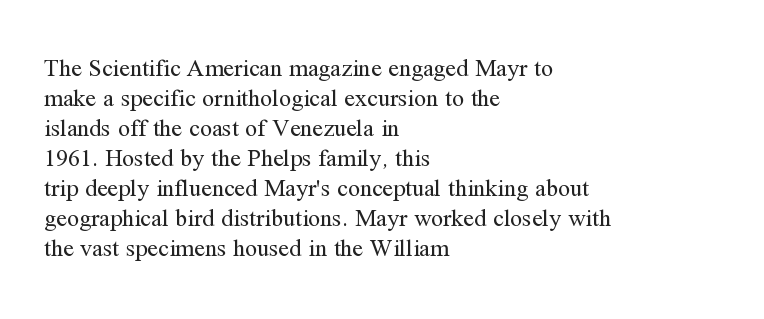
{"italic": "no", "bold": "no", "underline": "no", "align": "left", "line_spacing": "normal", "line_spacing_ratio": 1.25, "letter_spacing": "normal", "letter_spacing_em": 0.0, "glyph_px": 24}
